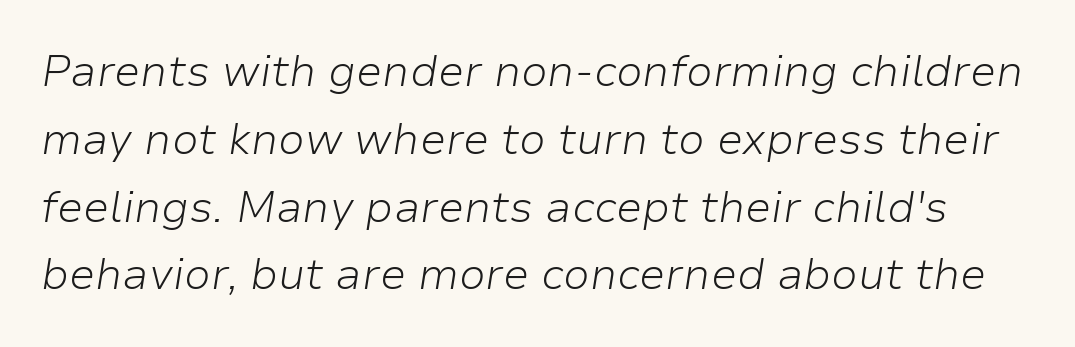
The image shows 44 px light type, italic (leaning right); set normal line spacing (1.54x), normal letter spacing, not underlined; low stroke contrast and a medium x-height.
